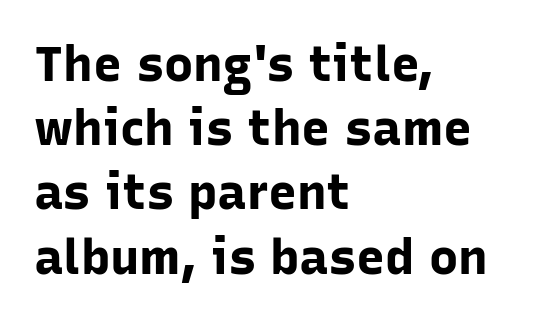
The image shows 49 px bold sans-serif type, upright; set left-aligned, normal line spacing (1.31x), normal letter spacing, not underlined; low stroke contrast and a medium x-height.
